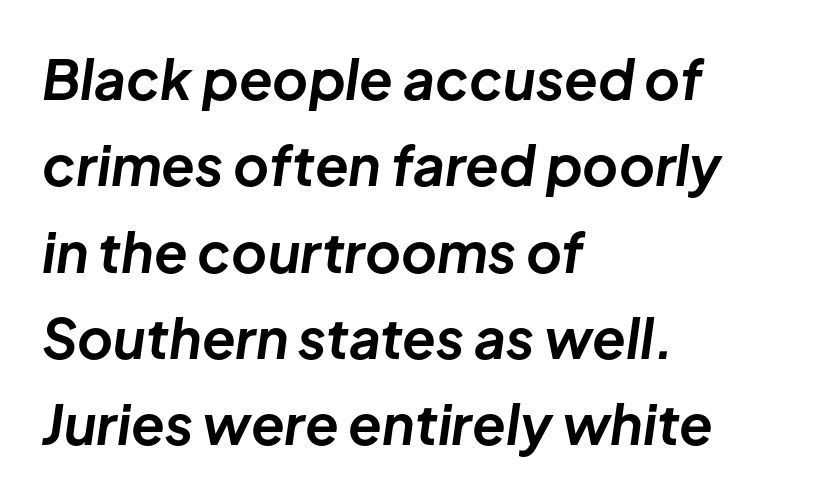
Q: Is the text bold? A: Yes.
Q: Is the text italic (slanted)? A: Yes, it leans right by about 8 degrees.
Q: Is the text underlined? A: No.
Q: How is the paragraph aligned? A: Left-aligned.
Q: Is the spacing between letters normal or unusually wide? A: Normal.
Q: Is the spacing between lines tight, normal or loose? A: Normal.
Q: Width (condensed, normal, or wide)? A: Normal.
Q: Stroke contrast? A: Low.
Q: x-height? A: Medium.
Q: Monospaced? A: No.
